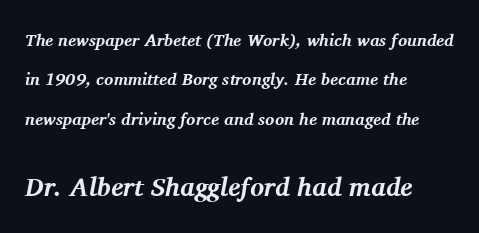
{"italic": "yes", "lean": "right", "slant_degrees": 11, "bold": "yes", "underline": "no", "align": "left", "line_spacing": "loose", "line_spacing_ratio": 2.31, "letter_spacing": "normal", "letter_spacing_em": 0.0, "larger_block": "second", "size_ratio": 1.53, "glyph_px": 26}
